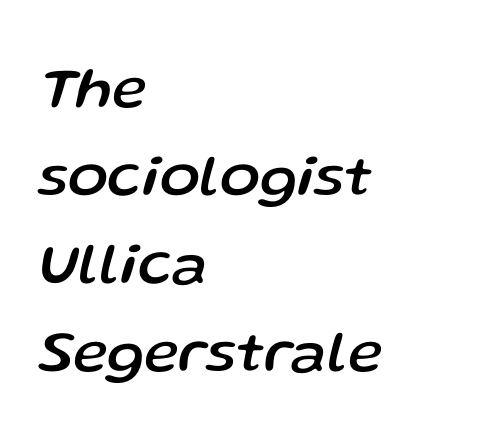
{"italic": "yes", "lean": "right", "slant_degrees": 13, "width": "normal", "stroke_contrast": "low", "x_height": "medium", "monospaced": "no", "underline": "no", "align": "left", "line_spacing": "normal", "line_spacing_ratio": 1.49, "letter_spacing": "normal", "letter_spacing_em": 0.0, "glyph_px": 59}
